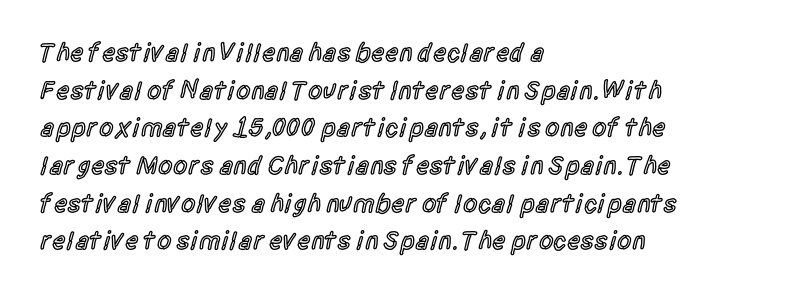
Q: Is the text bold? A: Semi-bold.
Q: Is the text italic (slanted)? A: Yes.
Q: Is the text underlined? A: No.
Q: How is the paragraph aligned? A: Left-aligned.
Q: Is the spacing between letters normal or unusually wide? A: Normal.
Q: Is the spacing between lines tight, normal or loose? A: Normal.
